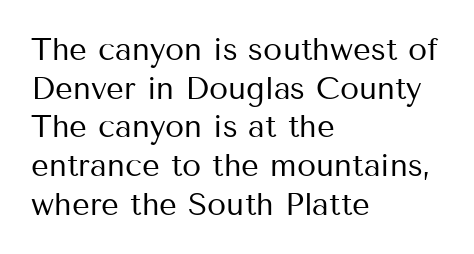
The image shows 31 px regular-weight sans-serif type, upright; set left-aligned, normal line spacing (1.25x), normal letter spacing, not underlined; medium stroke contrast and a medium x-height.
